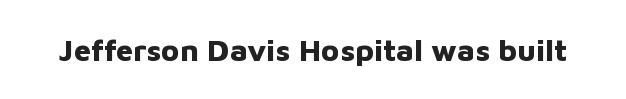
The image shows 31 px bold sans-serif type, upright; set normal letter spacing, not underlined; low stroke contrast and a medium x-height.
